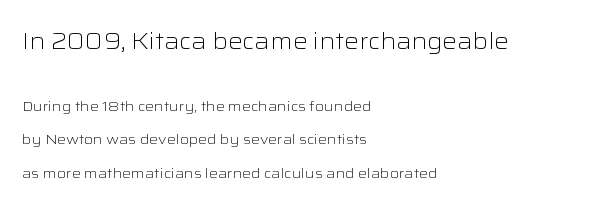
The image shows 23 px text type, upright; set left-aligned, loose line spacing (2.38x), normal letter spacing, not underlined; the first (top) block is 1.64x larger.
